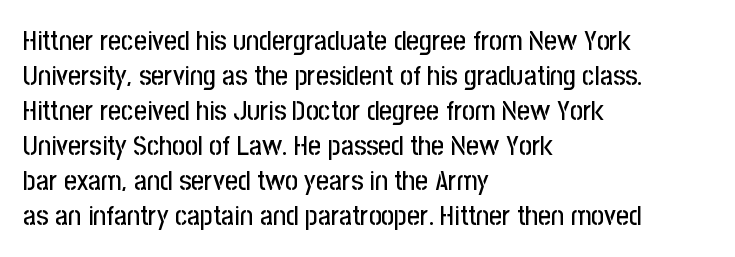
{"serif": "no", "italic": "no", "width": "condensed", "stroke_contrast": "low", "x_height": "medium", "monospaced": "no", "underline": "no", "align": "left", "line_spacing": "normal", "line_spacing_ratio": 1.25, "letter_spacing": "normal", "letter_spacing_em": 0.0, "glyph_px": 28}
